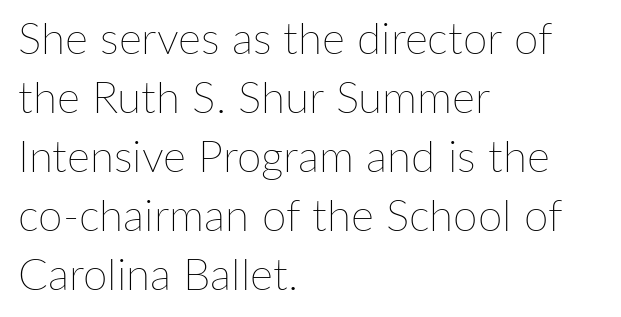
The image shows 44 px thin type, upright; set left-aligned, normal line spacing (1.34x), normal letter spacing, not underlined; low stroke contrast and a medium x-height.
